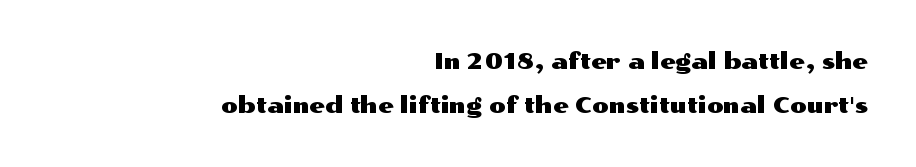
{"italic": "no", "underline": "no", "align": "right", "line_spacing": "loose", "line_spacing_ratio": 1.99, "letter_spacing": "normal", "letter_spacing_em": 0.0, "glyph_px": 22}
